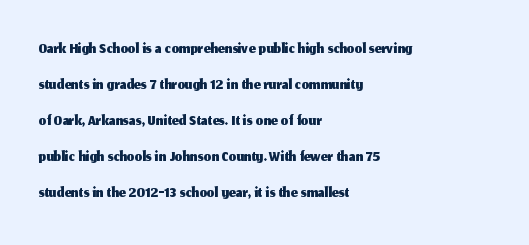
The image shows 24 px text type, upright; set left-aligned, normal line spacing (1.5x), normal letter spacing, not underlined.
